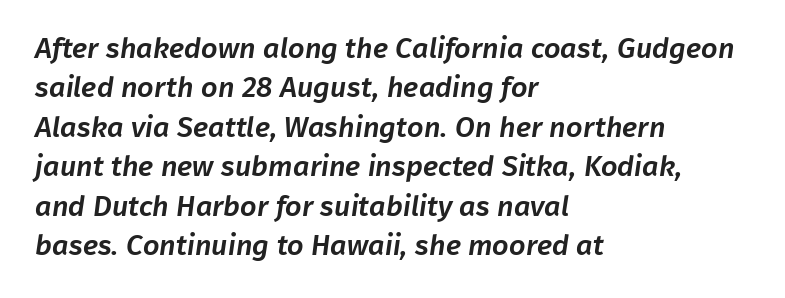
Q: Is the typeface a serif or a sans-serif typeface? A: Sans-serif.
Q: Is the text underlined? A: No.
Q: How is the paragraph aligned? A: Left-aligned.
Q: Is the spacing between letters normal or unusually wide? A: Normal.
Q: Is the spacing between lines tight, normal or loose? A: Normal.
Q: Width (condensed, normal, or wide)? A: Normal.
Q: Stroke contrast? A: Low.
Q: x-height? A: Medium.
Q: Monospaced? A: No.
